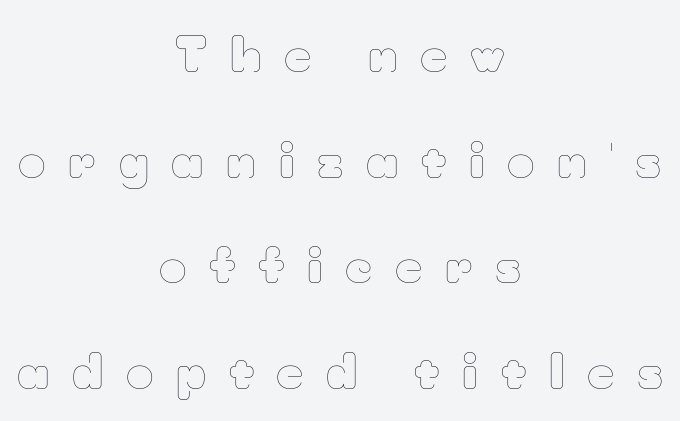
The image shows 47 px thin type, upright; set centered, loose line spacing (2.25x), unusually wide letter spacing (+0.48 em), not underlined; low stroke contrast and a small x-height.
